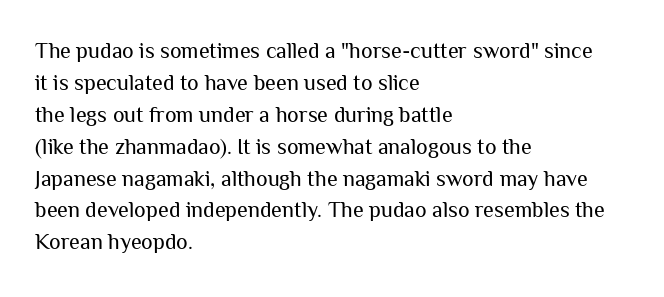
This sample uses an upright cut, with every glyph sitting square on the baseline. Check the space under the baseline: it is left empty. These lines are set flush left with a ragged right edge. Weight: not bold — regular or lighter.
